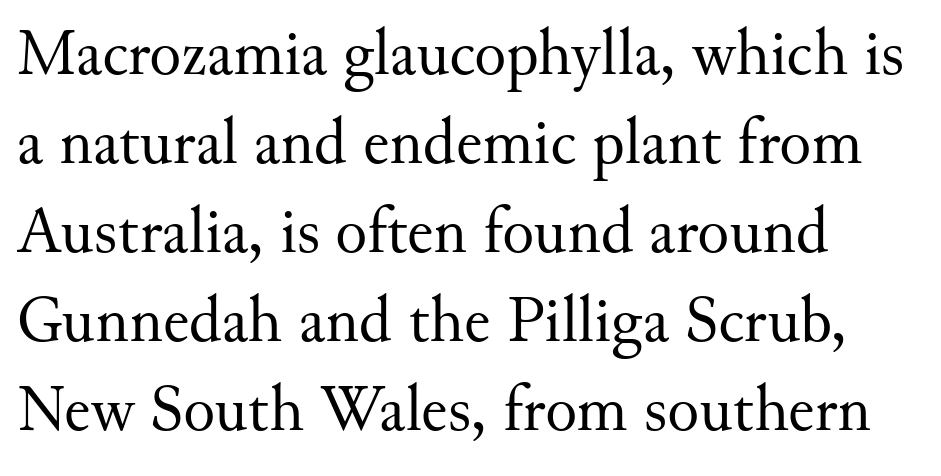
The image shows 66 px regular-weight serif type, upright; set left-aligned, normal line spacing (1.35x), normal letter spacing, not underlined; medium stroke contrast and a small x-height.
